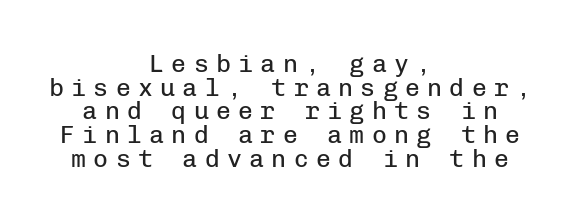
The letterforms stand isolated, each surrounded by extra space. Ordinary non-slanted type is in use. The font sits on the lighter half of the weight spectrum, regular included. The specimen omits any rule beneath the text block's lines.
